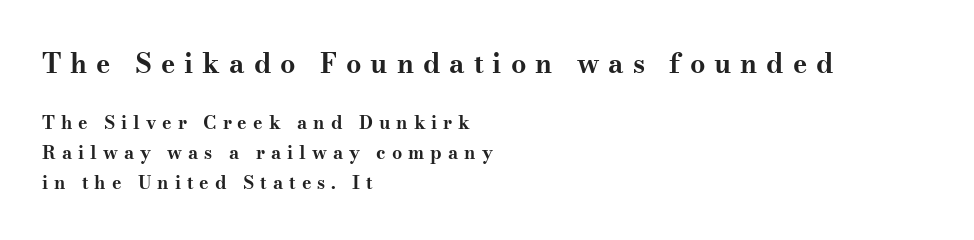
The image shows 27 px bold type, upright; set left-aligned, normal line spacing (1.66x), unusually wide letter spacing (+0.33 em), not underlined; the first (top) block is 1.5x larger.
